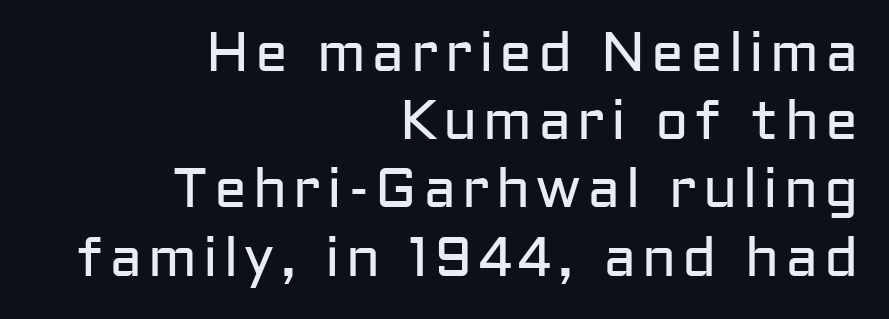
{"serif": "no", "italic": "no", "bold": "no", "weight": "regular", "width": "normal", "stroke_contrast": "low", "x_height": "medium", "monospaced": "no", "underline": "no", "align": "right", "line_spacing_ratio": 1.24, "glyph_px": 55}
